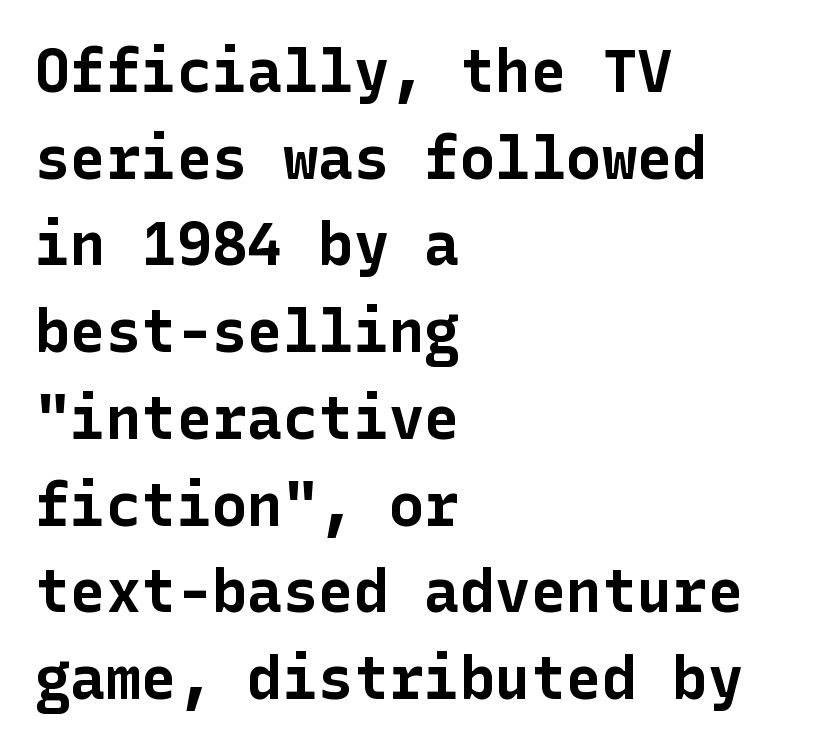
Nobody drew a line under any word here. Each new line begins a customary step beneath the previous one. Font category for this specimen: sans-serif. One-word summary of the alignment: left. You'd pick this weight for a headline — it's a proper bold. Characters follow at the spacing the type designer built in.
